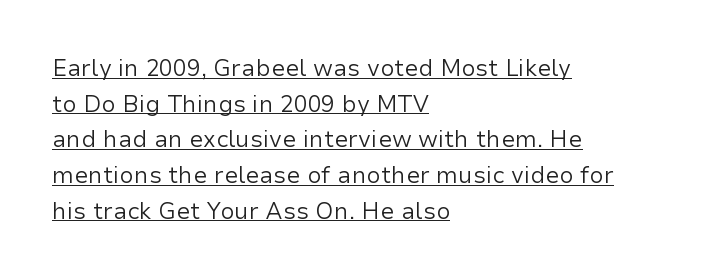
{"italic": "no", "bold": "no", "underline": "yes", "align": "left", "line_spacing": "normal", "line_spacing_ratio": 1.55, "letter_spacing": "normal", "letter_spacing_em": 0.0, "glyph_px": 23}
